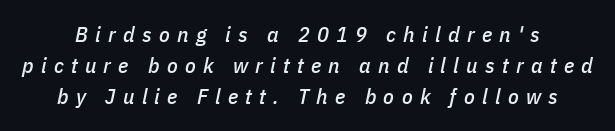
Q: Is the text italic (slanted)? A: Yes, it leans right by about 11 degrees.
Q: Is the text underlined? A: No.
Q: Is the spacing between letters normal or unusually wide? A: Unusually wide.
Q: Is the spacing between lines tight, normal or loose? A: Normal.
